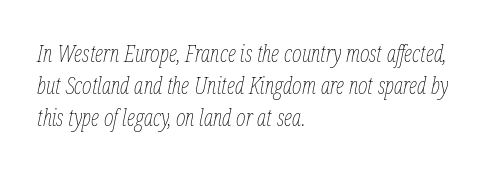
The image shows 23 px text type, italic (leaning right); set left-aligned, normal line spacing (1.4x), normal letter spacing, not underlined.
